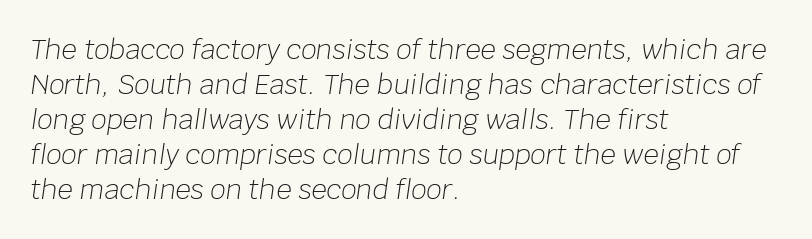
Q: Is the text bold? A: No.
Q: Is the text italic (slanted)? A: Yes, it leans right by about 8 degrees.
Q: Is the text underlined? A: No.
Q: How is the paragraph aligned? A: Left-aligned.
Q: Is the spacing between letters normal or unusually wide? A: Normal.
Q: Is the spacing between lines tight, normal or loose? A: Normal.
